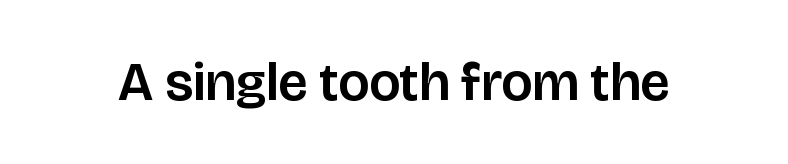
Font category for this specimen: sans-serif. Underline: absent. Proportional: the letters do not fall into vertical columns. When letters stand straight like this, we call the style roman or upright. You could call the tracking neutral — neither tight nor loose.
